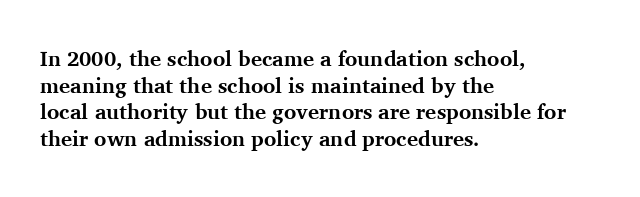
Q: Is the text bold? A: Yes.
Q: Is the text italic (slanted)? A: No, it is upright.
Q: Is the text underlined? A: No.
Q: How is the paragraph aligned? A: Left-aligned.
Q: Is the spacing between letters normal or unusually wide? A: Normal.
Q: Is the spacing between lines tight, normal or loose? A: Normal.
